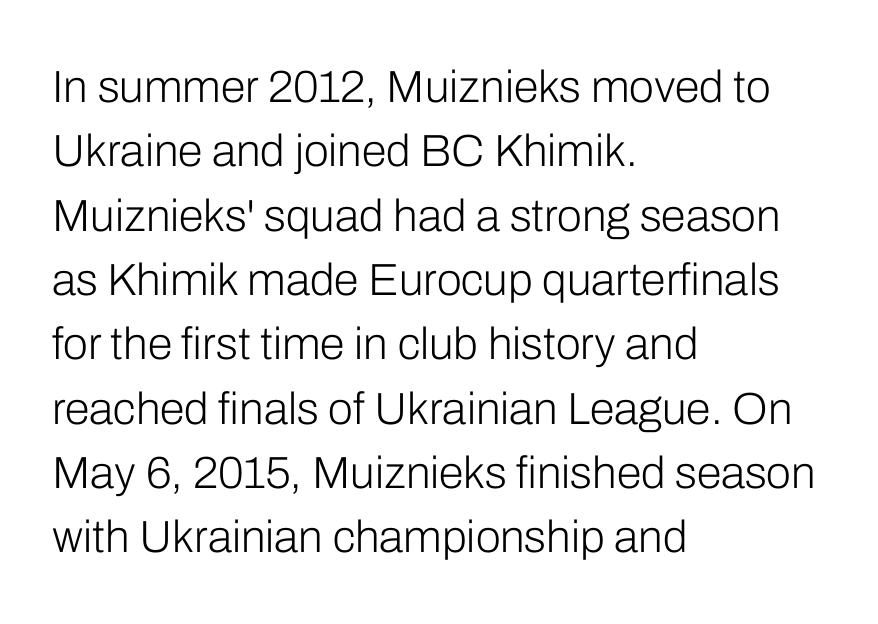
The image shows 45 px light sans-serif type, upright; set left-aligned, normal line spacing (1.43x), normal letter spacing, not underlined; low stroke contrast and a medium x-height.
